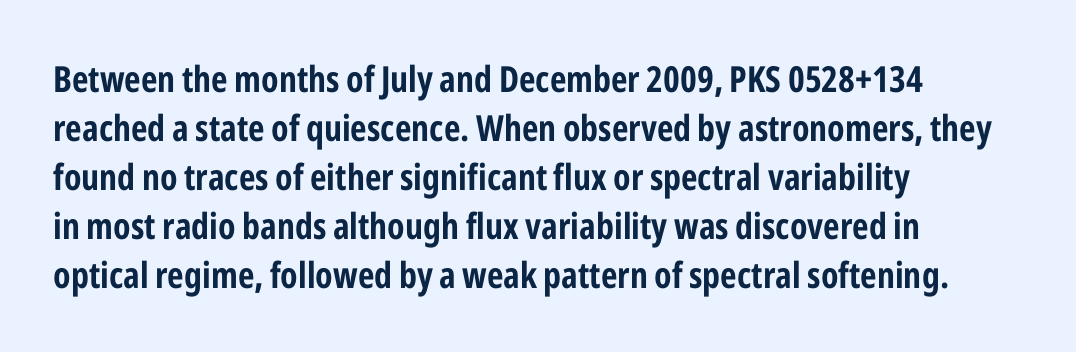
The image shows 36 px bold, condensed sans-serif type, upright; set left-aligned, normal line spacing (1.36x), normal letter spacing, not underlined; low stroke contrast and a medium x-height.
